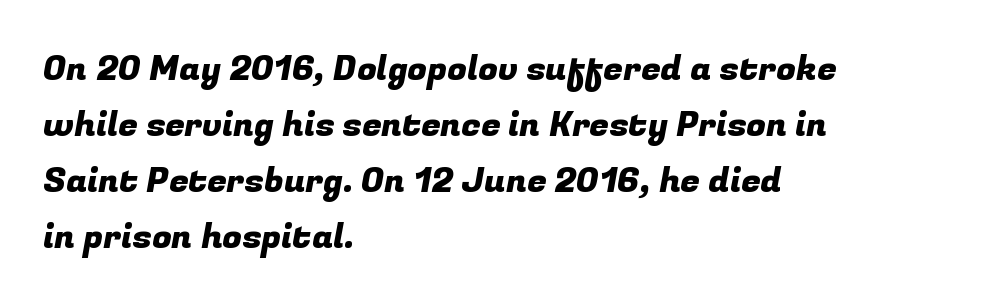
Q: Is the typeface a serif or a sans-serif typeface? A: Sans-serif.
Q: Is the text underlined? A: No.
Q: How is the paragraph aligned? A: Left-aligned.
Q: Is the spacing between letters normal or unusually wide? A: Normal.
Q: Is the spacing between lines tight, normal or loose? A: Normal.
Q: Width (condensed, normal, or wide)? A: Normal.
Q: Stroke contrast? A: Low.
Q: x-height? A: Medium.
Q: Monospaced? A: No.
